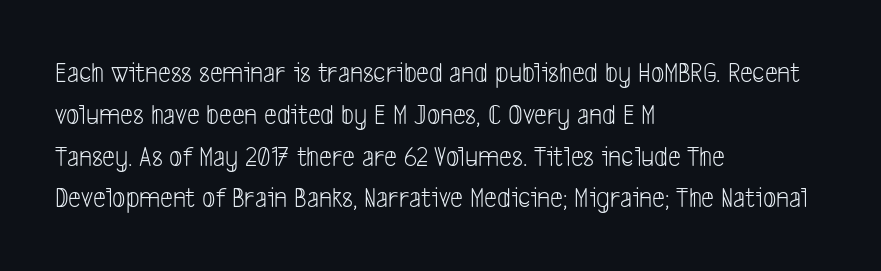
The image shows 29 px light, condensed sans-serif type; set left-aligned, normal line spacing (1.44x), normal letter spacing, not underlined; low stroke contrast and a medium x-height.
